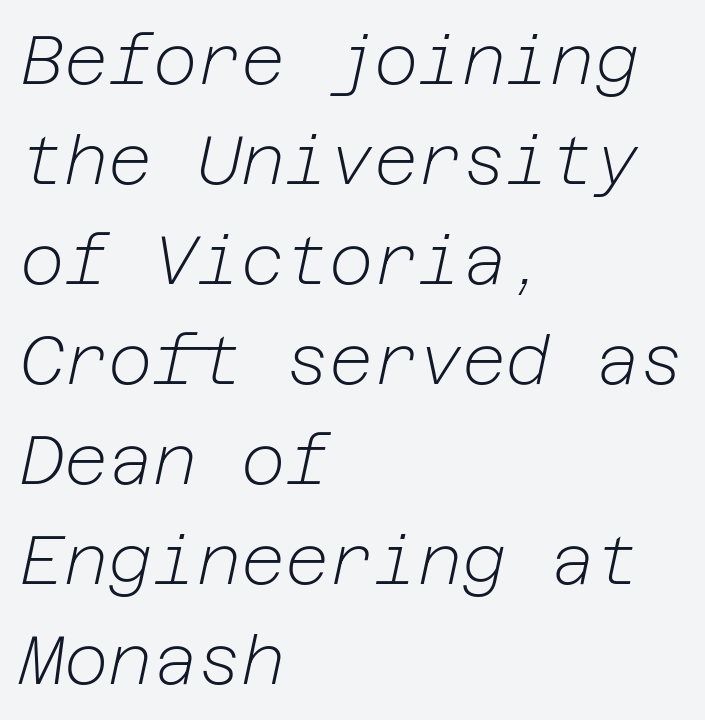
Summary of vertical rhythm: regular, with standard interline spacing. The face looks like a standard text weight, possibly lighter. In CSS terms this would be text-align: left. Inter-character spacing is left at the font's built-in metrics. Check under the words: just untouched page.
